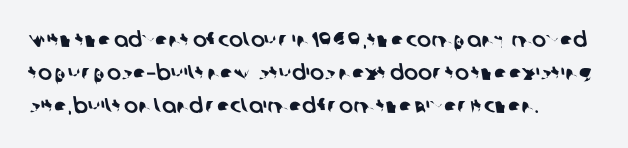
Q: Is the text underlined? A: No.
Q: How is the paragraph aligned? A: Left-aligned.
Q: Is the spacing between letters normal or unusually wide? A: Normal.
Q: Is the spacing between lines tight, normal or loose? A: Normal.
